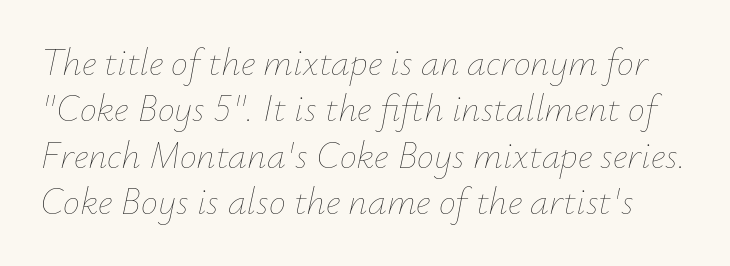
The image shows 38 px thin type, italic (leaning right); set line spacing 1.22x, normal letter spacing, not underlined; low stroke contrast and a small x-height.
